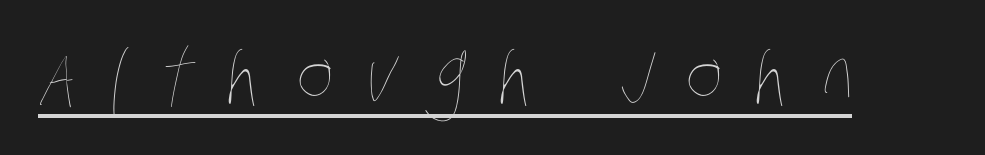
The image shows 78 px thin, condensed type; set unusually wide letter spacing (+0.42 em), underlined; low stroke contrast and a large x-height.
